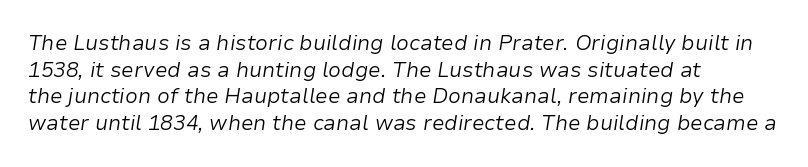
{"italic": "yes", "lean": "right", "slant_degrees": 9, "bold": "no", "underline": "no", "align": "left", "line_spacing": "normal", "line_spacing_ratio": 1.27, "letter_spacing": "normal", "letter_spacing_em": 0.0, "glyph_px": 21}
